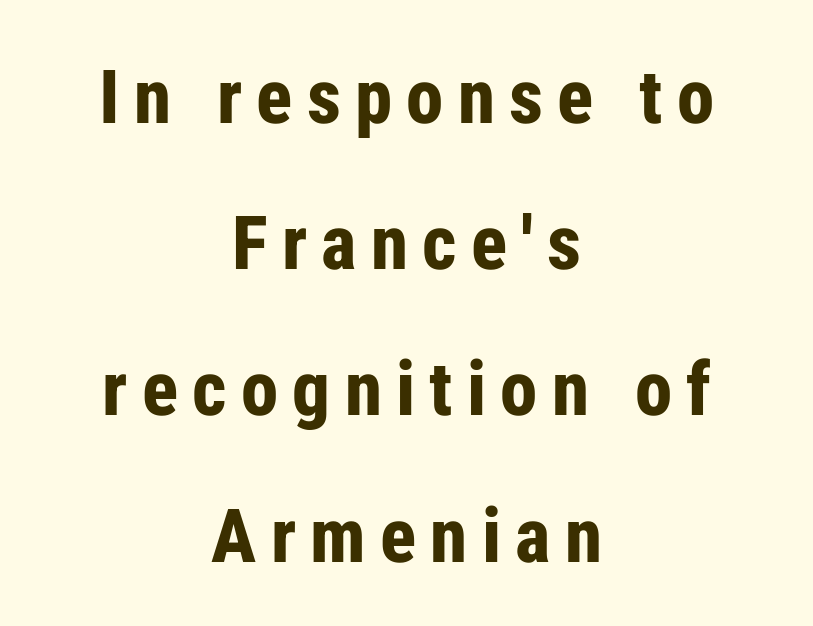
The image shows 75 px bold, condensed sans-serif type, upright; set centered, loose line spacing (1.95x), not underlined; low stroke contrast and a medium x-height.
